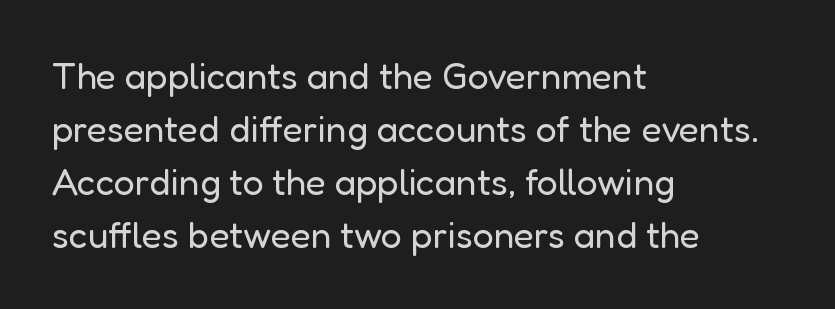
{"serif": "no", "italic": "no", "bold": "no", "weight": "regular", "width": "normal", "stroke_contrast": "low", "x_height": "medium", "monospaced": "no", "underline": "no", "align": "left", "line_spacing": "normal", "line_spacing_ratio": 1.43, "letter_spacing": "normal", "letter_spacing_em": 0.0, "glyph_px": 37}
